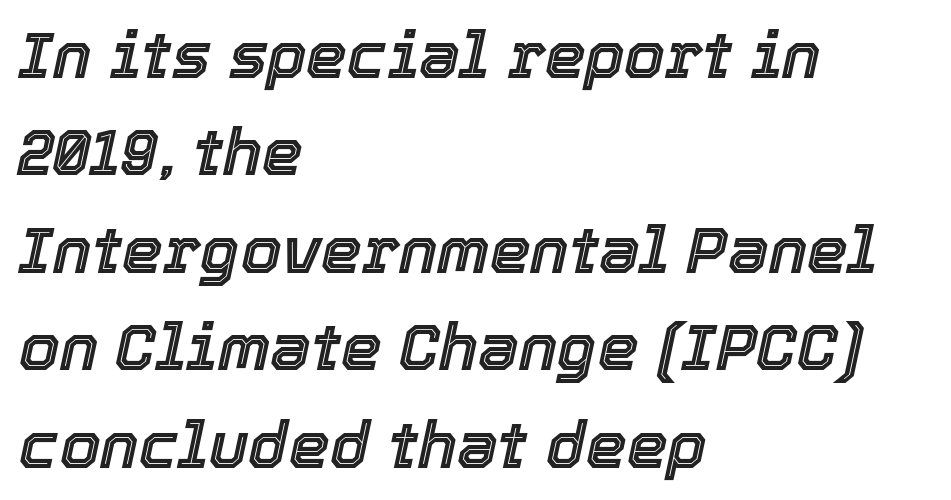
The image shows 65 px text type, italic (leaning right); set left-aligned, normal line spacing (1.5x), normal letter spacing, not underlined; a medium x-height.
